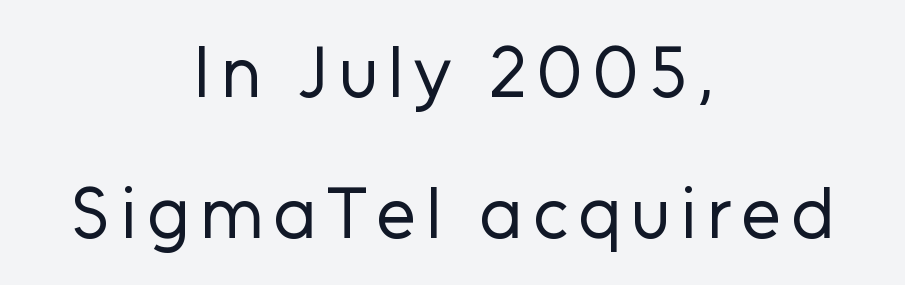
Check under the words: just untouched page. The cut favours lightness, reaching ordinary text weight at its darkest. Is there any slant? The stems are plumb. Leftover space on each line is divided equally before and after the words. Summary of vertical rhythm: relaxed, with wide interline spacing. The passage shown is typed in a proportional face where columns would drift.
